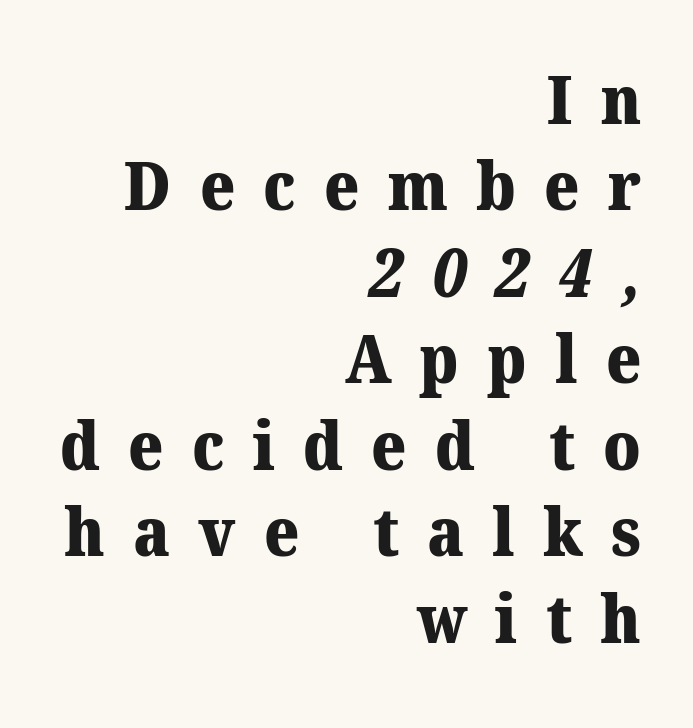
Q: Is the text bold? A: Yes.
Q: Is the typeface a serif or a sans-serif typeface? A: Serif.
Q: Is the text underlined? A: No.
Q: How is the paragraph aligned? A: Right-aligned.
Q: Is the spacing between letters normal or unusually wide? A: Unusually wide.
Q: Is the spacing between lines tight, normal or loose? A: Normal.
Q: Width (condensed, normal, or wide)? A: Normal.
Q: Stroke contrast? A: Medium.
Q: x-height? A: Medium.
Q: Monospaced? A: No.
